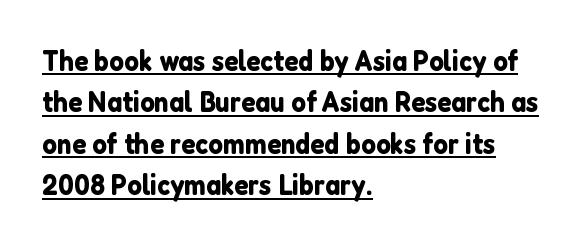
The rendering shows plain stroke endings on the letterforms — a sans-serif design. A roman cut, with each character standing at attention. Here the glyphs are tracked normally, forming tight word shapes. Reading down the block, your eye returns to a fixed left position each line. Looks like someone drew a line under every word here. If you measured baseline to baseline, you'd find a middling distance.
